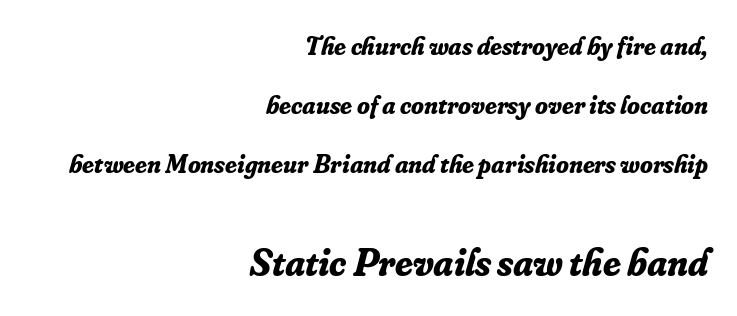
Q: Is the text bold? A: Yes.
Q: Is the text italic (slanted)? A: Yes, it leans right by about 16 degrees.
Q: Is the typeface a serif or a sans-serif typeface? A: Serif.
Q: Is the text underlined? A: No.
Q: How is the paragraph aligned? A: Right-aligned.
Q: Is the spacing between letters normal or unusually wide? A: Normal.
Q: Is the spacing between lines tight, normal or loose? A: Loose.
Q: Which block of text is set in a larger size, the first (top) or the second (bottom)? A: The second (bottom) one.
Q: Width (condensed, normal, or wide)? A: Normal.
Q: Stroke contrast? A: Low.
Q: x-height? A: Small.
Q: Monospaced? A: No.
